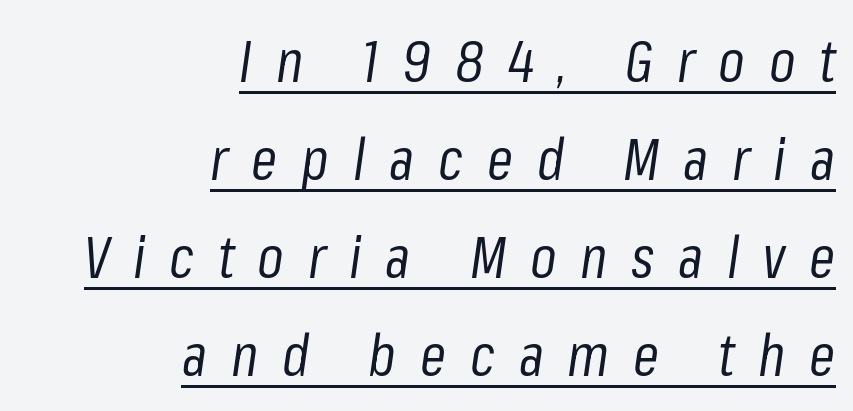
Horizontal bands of white between lines are of average thickness. Stroke thickness stays within the range of a standard reading face or lighter. Honestly, the underline is the first thing you notice here. Quick note: italic.
